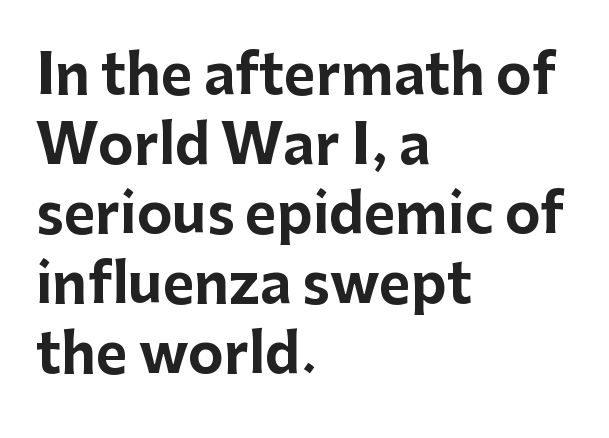
{"serif": "no", "italic": "no", "bold": "yes", "weight": "bold", "width": "normal", "stroke_contrast": "low", "x_height": "medium", "monospaced": "no", "underline": "no", "align": "left", "line_spacing": "normal", "line_spacing_ratio": 1.29, "letter_spacing": "normal", "letter_spacing_em": 0.0, "glyph_px": 54}
